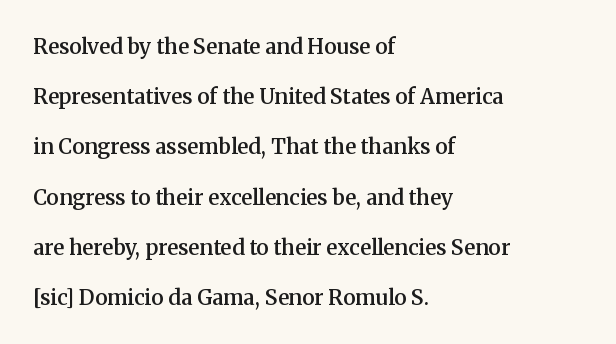
The image shows 21 px text type, upright; set left-aligned, loose line spacing (2.39x), normal letter spacing, not underlined.
